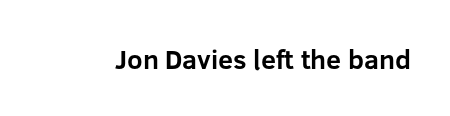
{"italic": "no", "bold": "yes", "underline": "no", "letter_spacing": "normal", "letter_spacing_em": 0.0, "glyph_px": 27}
